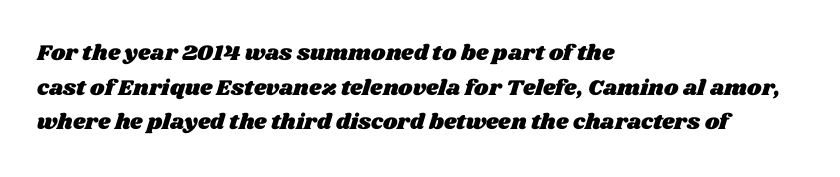
{"underline": "no", "align": "left", "line_spacing": "normal", "line_spacing_ratio": 1.57, "letter_spacing": "normal", "letter_spacing_em": 0.0, "glyph_px": 22}
